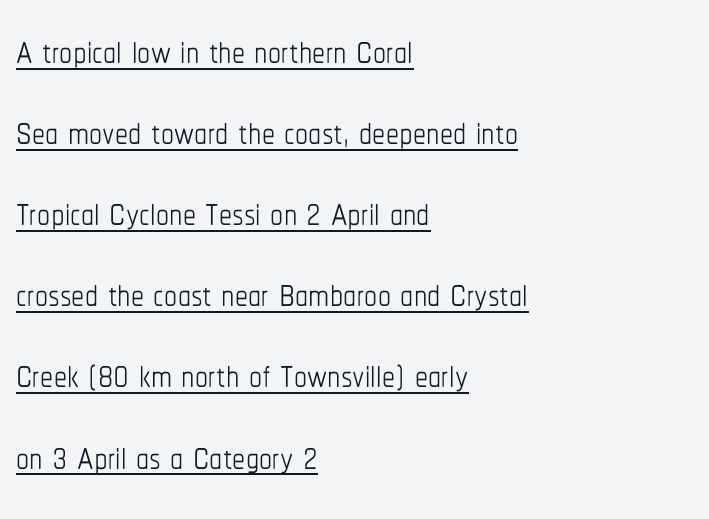
{"italic": "no", "bold": "no", "weight": "thin", "width": "condensed", "stroke_contrast": "low", "x_height": "medium", "monospaced": "no", "underline": "yes", "align": "left", "line_spacing": "normal", "line_spacing_ratio": 1.56, "letter_spacing": "normal", "letter_spacing_em": 0.0, "glyph_px": 52}
